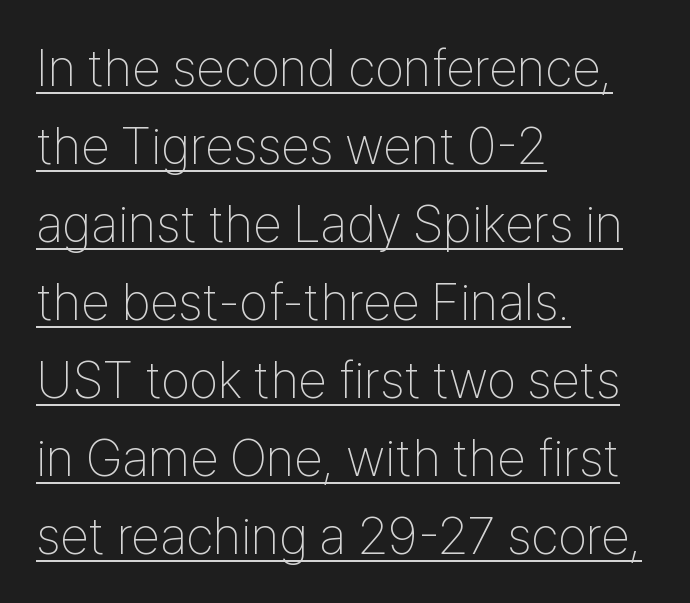
Q: Is the text bold? A: No.
Q: Is the text italic (slanted)? A: No, it is upright.
Q: Is the typeface a serif or a sans-serif typeface? A: Sans-serif.
Q: Is the text underlined? A: Yes.
Q: How is the paragraph aligned? A: Left-aligned.
Q: Is the spacing between letters normal or unusually wide? A: Normal.
Q: Is the spacing between lines tight, normal or loose? A: Normal.
Q: Width (condensed, normal, or wide)? A: Condensed.
Q: Stroke contrast? A: Low.
Q: x-height? A: Medium.
Q: Monospaced? A: No.
